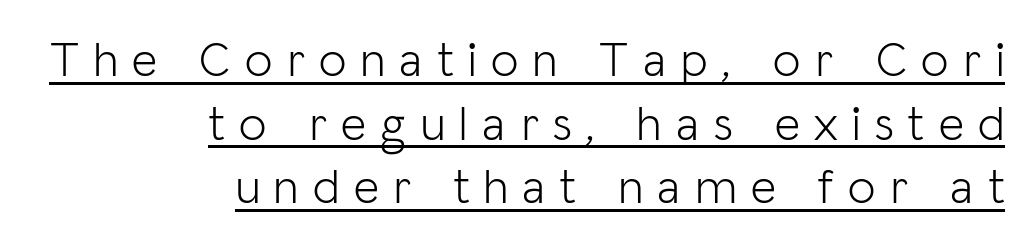
This is the regular roman posture of the typeface. Rows of type keep a routine distance in the vertical direction. This sample has the flowing, uneven cadence of proportional lettering. Unlike a traditional serif, this face leaves its strokes unadorned. Nothing heavy about these letters — not bold at all. Visually the block forms a straight wall on the right and a jagged coastline on the left.
